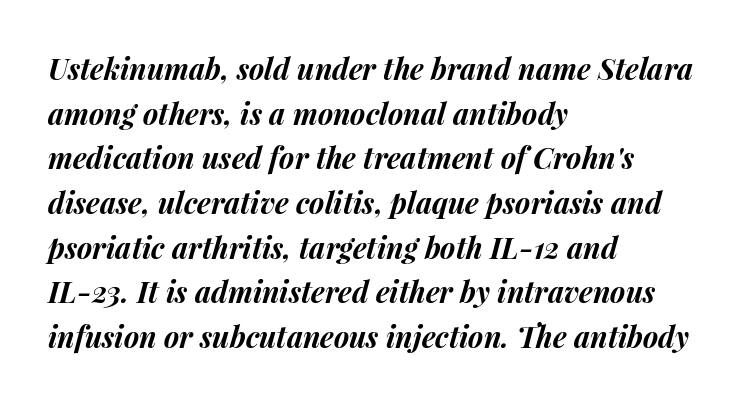
If you measured baseline to baseline, you'd find a middling distance. The letters are bold, with thick, heavy strokes. Posture: slanted. Does the copy run flush right? No — it runs flush left. Descenders are the only things crossing below the line.
